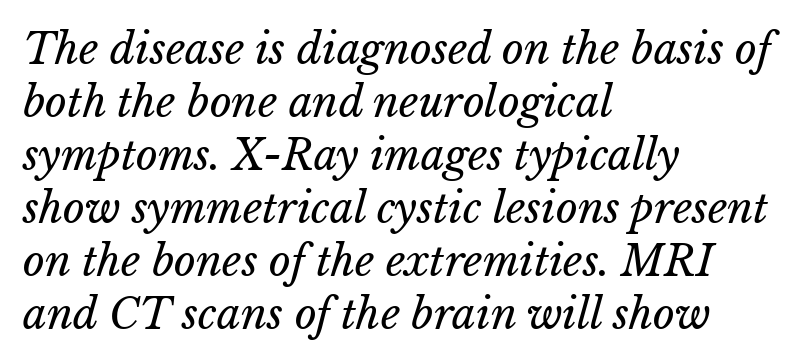
Q: Is the text bold? A: No.
Q: Is the text italic (slanted)? A: Yes, it leans right by about 15 degrees.
Q: Is the text underlined? A: No.
Q: How is the paragraph aligned? A: Left-aligned.
Q: Is the spacing between letters normal or unusually wide? A: Normal.
Q: Is the spacing between lines tight, normal or loose? A: Normal.
Q: Width (condensed, normal, or wide)? A: Normal.
Q: Stroke contrast? A: Low.
Q: x-height? A: Medium.
Q: Monospaced? A: No.
